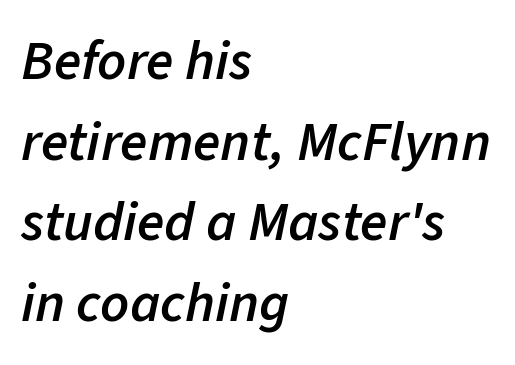
Q: Is the text bold? A: Semi-bold.
Q: Is the text italic (slanted)? A: Yes, it leans right by about 11 degrees.
Q: Is the text underlined? A: No.
Q: How is the paragraph aligned? A: Left-aligned.
Q: Is the spacing between letters normal or unusually wide? A: Normal.
Q: Is the spacing between lines tight, normal or loose? A: Normal.
Q: Width (condensed, normal, or wide)? A: Normal.
Q: Stroke contrast? A: Low.
Q: x-height? A: Medium.
Q: Monospaced? A: No.
